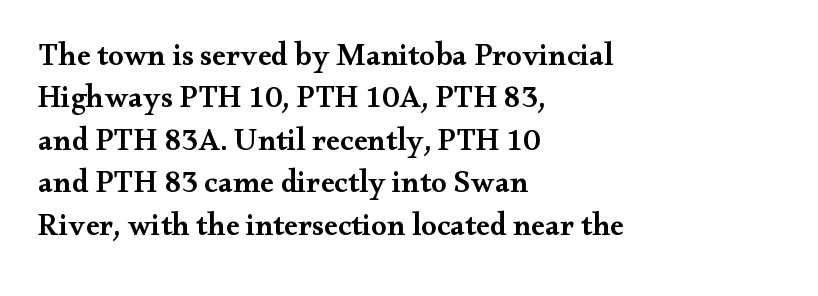
{"serif": "yes", "italic": "no", "bold": "semi", "weight": "semibold", "width": "wide", "stroke_contrast": "medium", "x_height": "small", "monospaced": "no", "underline": "no", "align": "left", "line_spacing": "normal", "line_spacing_ratio": 1.37, "letter_spacing": "normal", "letter_spacing_em": 0.0, "glyph_px": 31}
